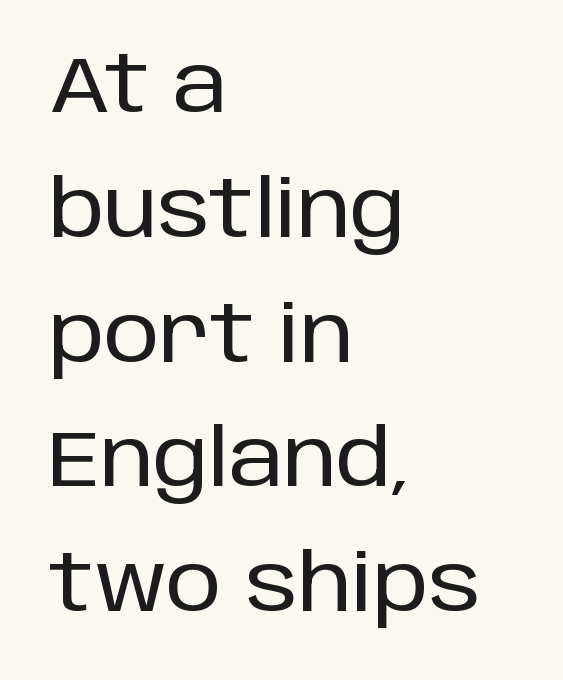
{"serif": "no", "italic": "no", "width": "normal", "stroke_contrast": "low", "x_height": "large", "monospaced": "no", "underline": "no", "align": "left", "line_spacing": "normal", "line_spacing_ratio": 1.58, "letter_spacing": "normal", "letter_spacing_em": 0.0, "glyph_px": 79}
